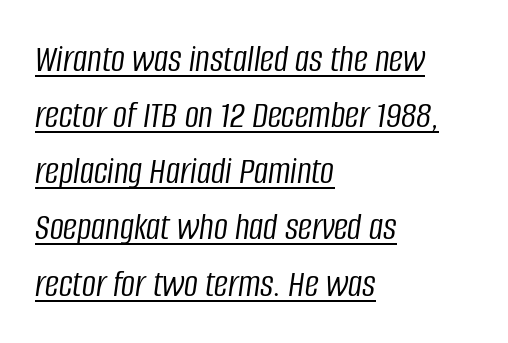
{"italic": "yes", "lean": "right", "slant_degrees": 8, "bold": "no", "weight": "light", "width": "condensed", "stroke_contrast": "low", "x_height": "large", "monospaced": "no", "underline": "yes", "align": "left", "line_spacing": "normal", "line_spacing_ratio": 1.44, "letter_spacing": "normal", "letter_spacing_em": 0.0, "glyph_px": 39}
